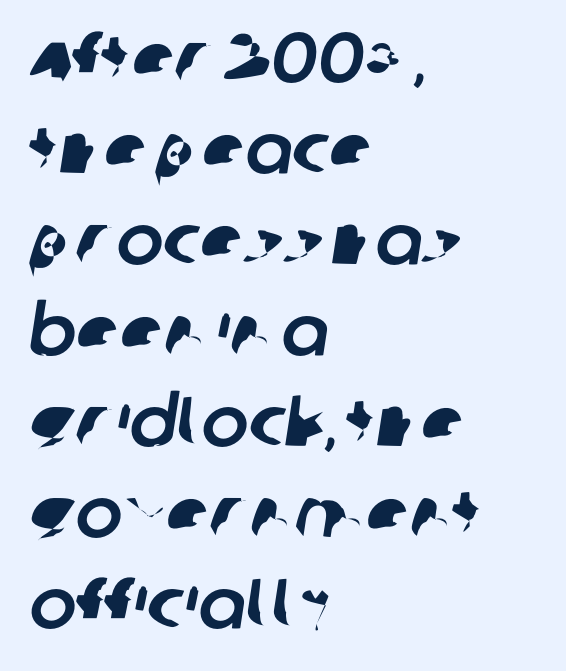
The image shows 70 px sans-serif type; set left-aligned, normal line spacing (1.3x), normal letter spacing, not underlined; low stroke contrast and a large x-height.
